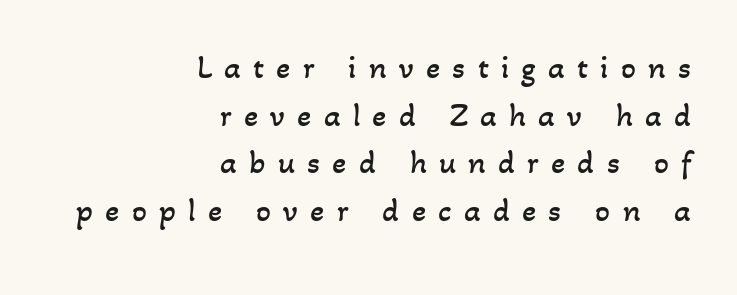
The image shows 33 px regular-weight type; set right-aligned, normal line spacing (1.44x), unusually wide letter spacing (+0.37 em), not underlined; low stroke contrast and a small x-height.
